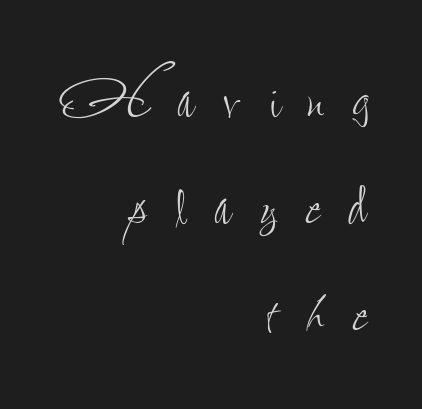
The image shows 76 px thin, condensed type; set right-aligned, normal line spacing (1.41x), unusually wide letter spacing (+0.37 em), not underlined; low stroke contrast and a small x-height.
